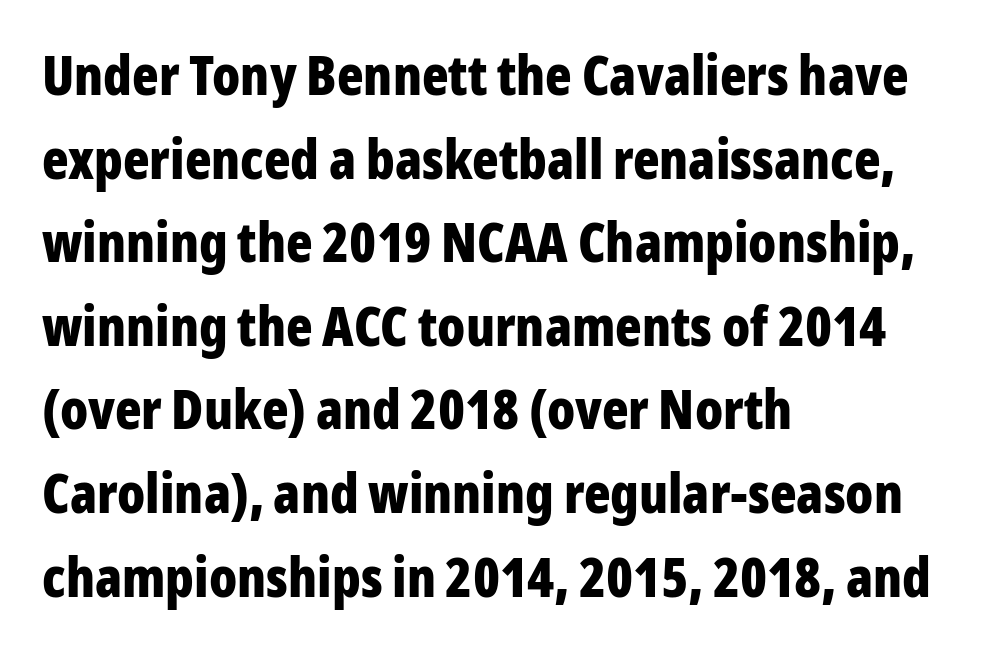
{"serif": "no", "italic": "no", "bold": "yes", "weight": "bold", "width": "condensed", "stroke_contrast": "low", "x_height": "medium", "monospaced": "no", "underline": "no", "align": "left", "line_spacing": "normal", "line_spacing_ratio": 1.52, "letter_spacing": "normal", "letter_spacing_em": 0.0, "glyph_px": 55}
